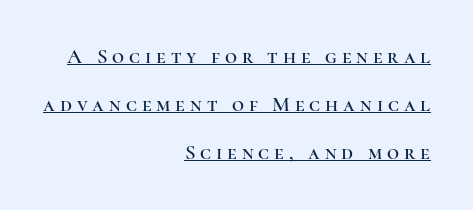
Q: Is the text italic (slanted)? A: No, it is upright.
Q: Is the text underlined? A: Yes.
Q: How is the paragraph aligned? A: Right-aligned.
Q: Is the spacing between letters normal or unusually wide? A: Unusually wide.
Q: Is the spacing between lines tight, normal or loose? A: Loose.
